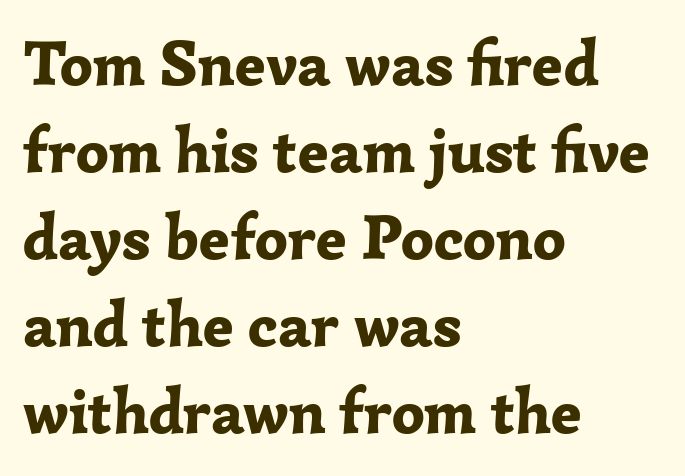
{"serif": "yes", "italic": "no", "bold": "yes", "weight": "bold", "width": "normal", "stroke_contrast": "low", "x_height": "medium", "monospaced": "no", "underline": "no", "align": "left", "line_spacing": "normal", "line_spacing_ratio": 1.36, "letter_spacing": "normal", "letter_spacing_em": 0.0, "glyph_px": 64}
